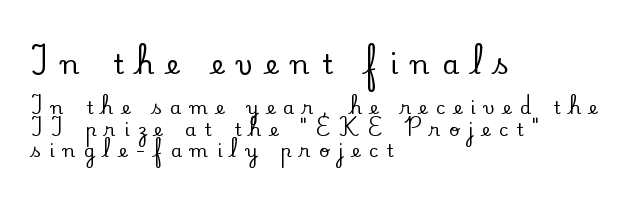
Words float on clear page, feet unadorned. In terms of letterspacing, this is a distinctly airy, spread setting. Horizontally, the lines are justified to the leading edge only. Italic: no, the glyphs are upright roman. The emphasis by scale lands on block number one, above.
